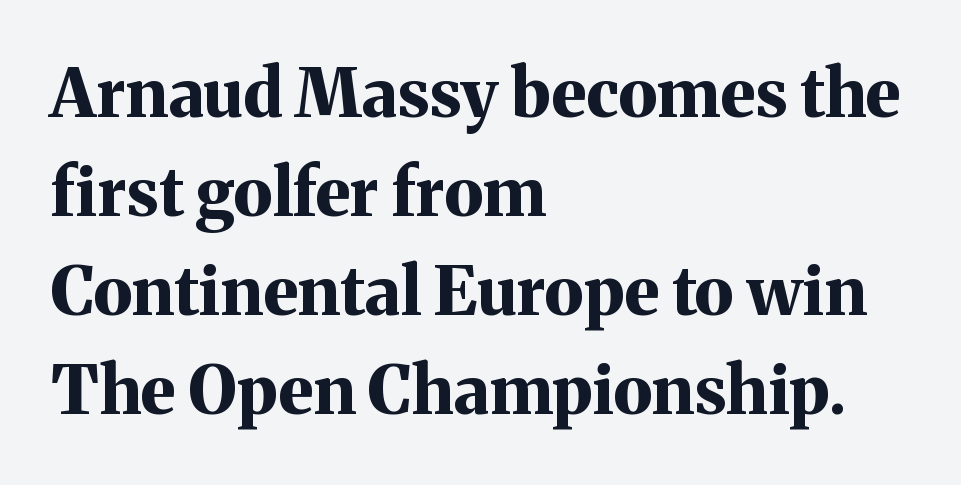
Q: Is the text bold? A: Yes.
Q: Is the text italic (slanted)? A: No, it is upright.
Q: Is the typeface a serif or a sans-serif typeface? A: Serif.
Q: Is the text underlined? A: No.
Q: How is the paragraph aligned? A: Left-aligned.
Q: Is the spacing between letters normal or unusually wide? A: Normal.
Q: Is the spacing between lines tight, normal or loose? A: Normal.
Q: Width (condensed, normal, or wide)? A: Normal.
Q: Stroke contrast? A: Medium.
Q: x-height? A: Medium.
Q: Monospaced? A: No.
